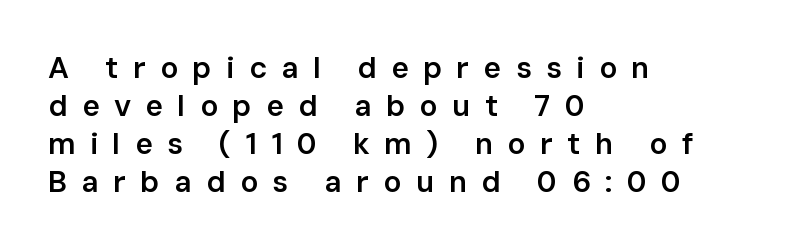
Q: Is the text bold? A: Semi-bold.
Q: Is the text italic (slanted)? A: No, it is upright.
Q: Is the typeface a serif or a sans-serif typeface? A: Sans-serif.
Q: Is the text underlined? A: No.
Q: How is the paragraph aligned? A: Left-aligned.
Q: Is the spacing between letters normal or unusually wide? A: Unusually wide.
Q: Is the spacing between lines tight, normal or loose? A: Normal.
Q: Width (condensed, normal, or wide)? A: Normal.
Q: Stroke contrast? A: Low.
Q: x-height? A: Medium.
Q: Monospaced? A: No.
